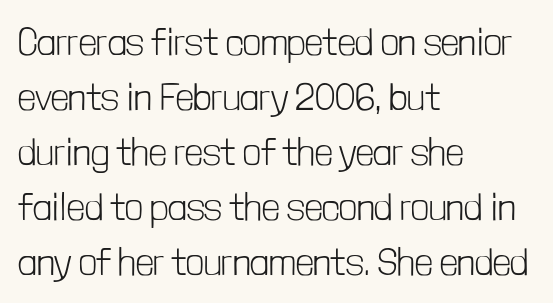
{"serif": "no", "italic": "no", "bold": "no", "weight": "light", "width": "condensed", "stroke_contrast": "low", "x_height": "medium", "monospaced": "no", "underline": "no", "align": "left", "line_spacing": "normal", "line_spacing_ratio": 1.41, "letter_spacing": "normal", "letter_spacing_em": 0.0, "glyph_px": 39}
